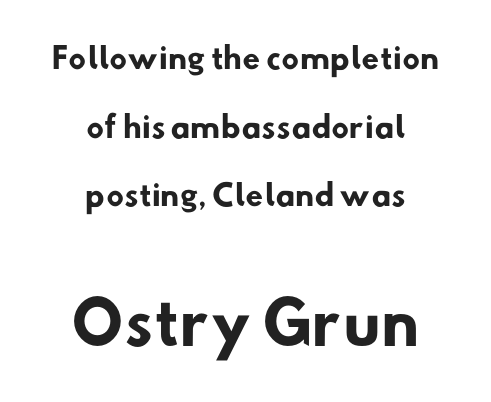
The image shows 58 px heavy sans-serif type; set centered, loose line spacing (2.37x), normal letter spacing, not underlined; the second (bottom) block is 2.0x larger; low stroke contrast and a small x-height.
